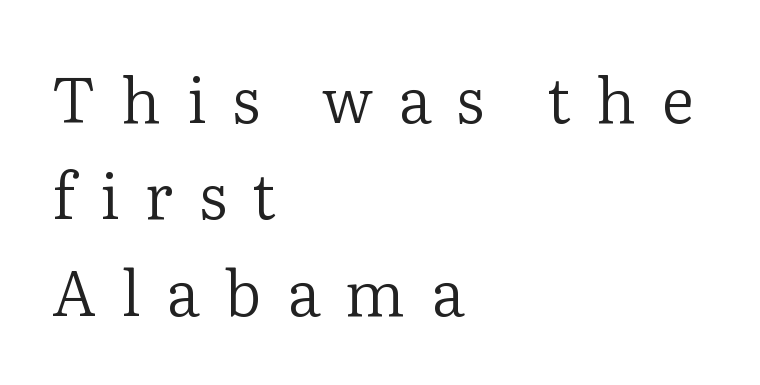
Q: Is the text bold? A: No.
Q: Is the text italic (slanted)? A: No, it is upright.
Q: Is the typeface a serif or a sans-serif typeface? A: Serif.
Q: Is the text underlined? A: No.
Q: How is the paragraph aligned? A: Left-aligned.
Q: Is the spacing between letters normal or unusually wide? A: Unusually wide.
Q: Is the spacing between lines tight, normal or loose? A: Normal.
Q: Width (condensed, normal, or wide)? A: Normal.
Q: Stroke contrast? A: Low.
Q: x-height? A: Medium.
Q: Monospaced? A: No.
